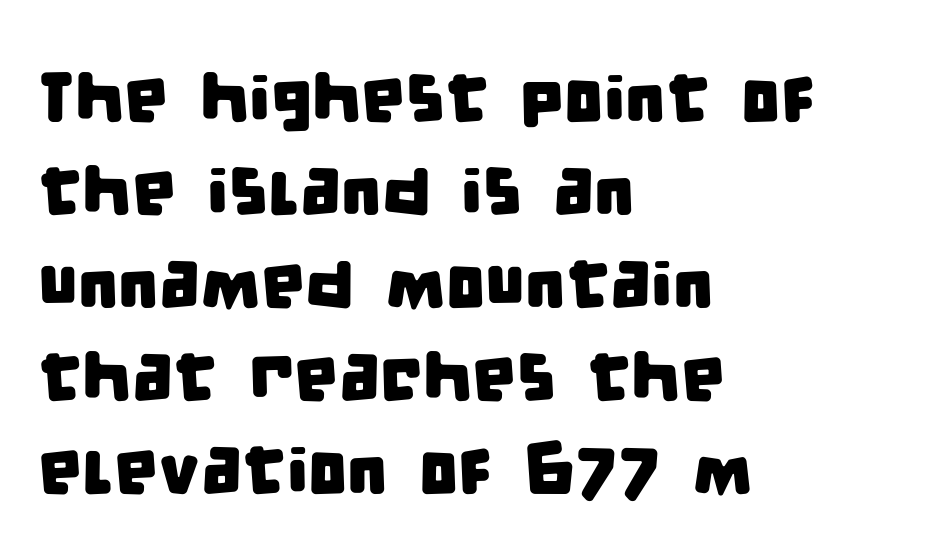
Notice how the passage keeps a crisp vertical edge on the left only. Words float on clear page, feet unadorned. The rendering uses natural spacing where letterforms have individual widths. The line texture is even and compact thanks to regular tracking. The designer left line spacing at the default.
